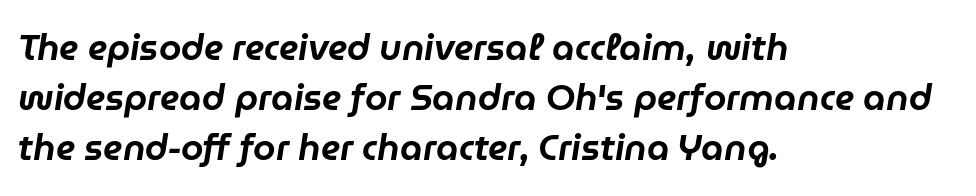
Q: Is the text italic (slanted)? A: Yes, it leans right by about 9 degrees.
Q: Is the text underlined? A: No.
Q: How is the paragraph aligned? A: Left-aligned.
Q: Is the spacing between letters normal or unusually wide? A: Normal.
Q: Is the spacing between lines tight, normal or loose? A: Normal.
Q: Width (condensed, normal, or wide)? A: Normal.
Q: Stroke contrast? A: Low.
Q: x-height? A: Medium.
Q: Monospaced? A: No.
